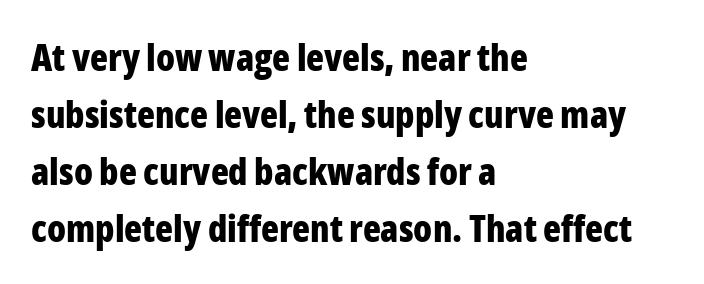
The image shows 37 px bold, condensed sans-serif type, upright; set left-aligned, normal line spacing (1.54x), normal letter spacing, not underlined; low stroke contrast and a medium x-height.
